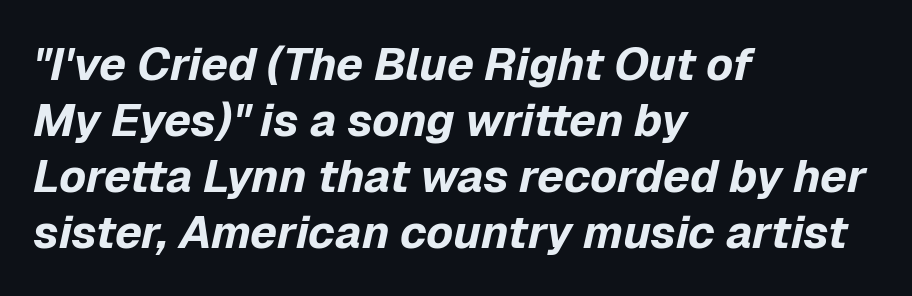
Q: Is the text bold? A: Yes.
Q: Is the text italic (slanted)? A: Yes, it leans right by about 12 degrees.
Q: Is the text underlined? A: No.
Q: How is the paragraph aligned? A: Left-aligned.
Q: Is the spacing between letters normal or unusually wide? A: Normal.
Q: Width (condensed, normal, or wide)? A: Normal.
Q: Stroke contrast? A: Low.
Q: x-height? A: Medium.
Q: Monospaced? A: No.
